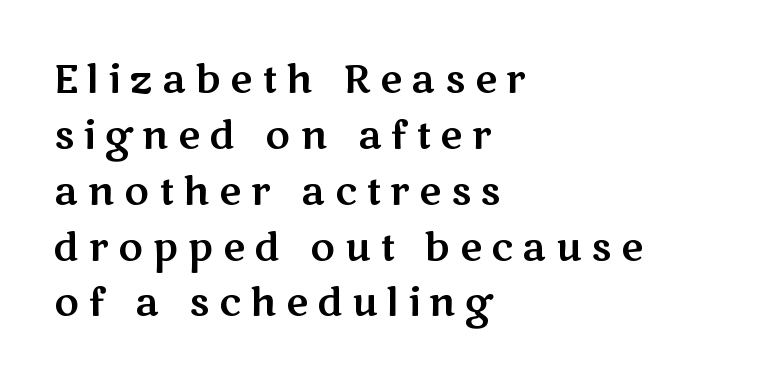
Q: Is the text italic (slanted)? A: No, it is upright.
Q: Is the typeface a serif or a sans-serif typeface? A: Sans-serif.
Q: Is the text underlined? A: No.
Q: How is the paragraph aligned? A: Left-aligned.
Q: Is the spacing between letters normal or unusually wide? A: Unusually wide.
Q: Is the spacing between lines tight, normal or loose? A: Normal.
Q: Width (condensed, normal, or wide)? A: Wide.
Q: Stroke contrast? A: Medium.
Q: x-height? A: Medium.
Q: Monospaced? A: No.
